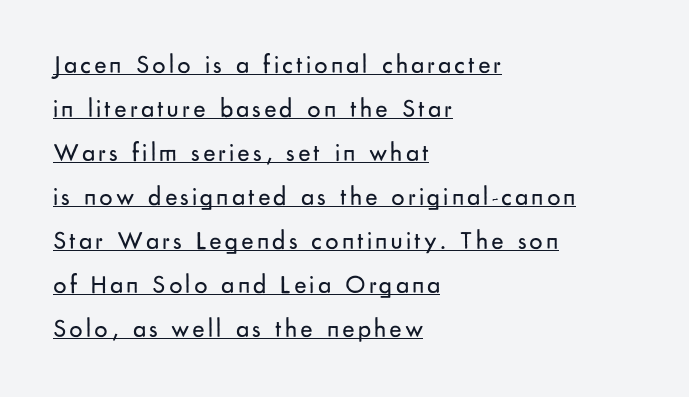
The image shows 26 px text type, upright; set left-aligned, normal line spacing (1.69x), underlined.
